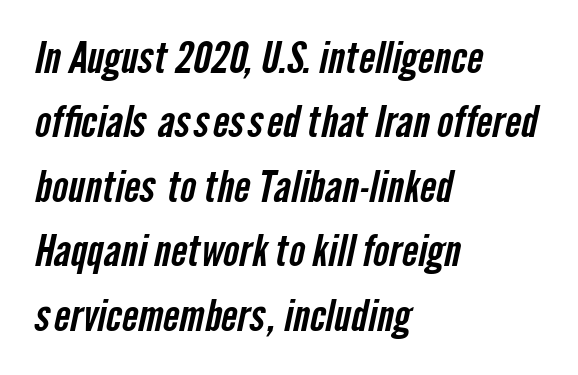
The image shows 43 px condensed sans-serif type; set left-aligned, normal line spacing (1.5x), normal letter spacing, not underlined; low stroke contrast and a medium x-height.
